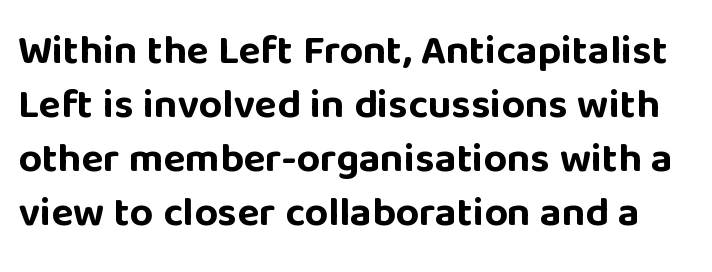
This is sans-serif lettering, the kind often seen on screens and signage. A dark, heavy texture on the line: the type is bold. Characters remain perfectly vertical along every line. Check under the words: just untouched page. Successive baselines arrive at the customary interval.
